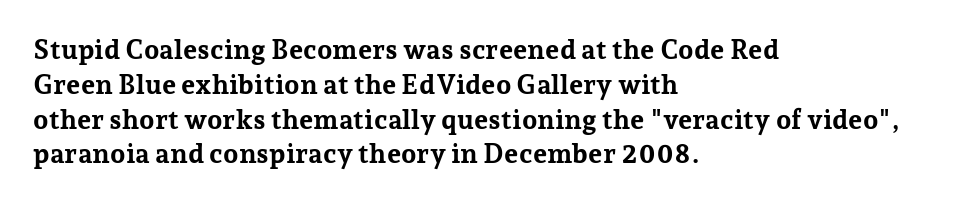
The image shows 27 px bold type, upright; set left-aligned, normal line spacing (1.29x), normal letter spacing, not underlined.
